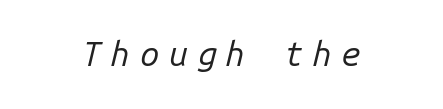
Counters stay open thanks to moderate or lighter strokes. Underlining? Definitely not there. Fixed-width glyphs throughout — classic coding-font behaviour. Observe the wide spacing: letters keep a clear distance from each other. These lines stack symmetrically, like a column narrowing and widening about its center. You can tell it's italic because the verticals aren't actually vertical.
